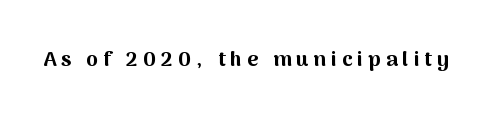
The tracking jumps out immediately: characters are airy and widely separated. Notice how thick the strokes are: this is what a full bold looks like. The foot of each line stays bare and open. Style check: upright.
